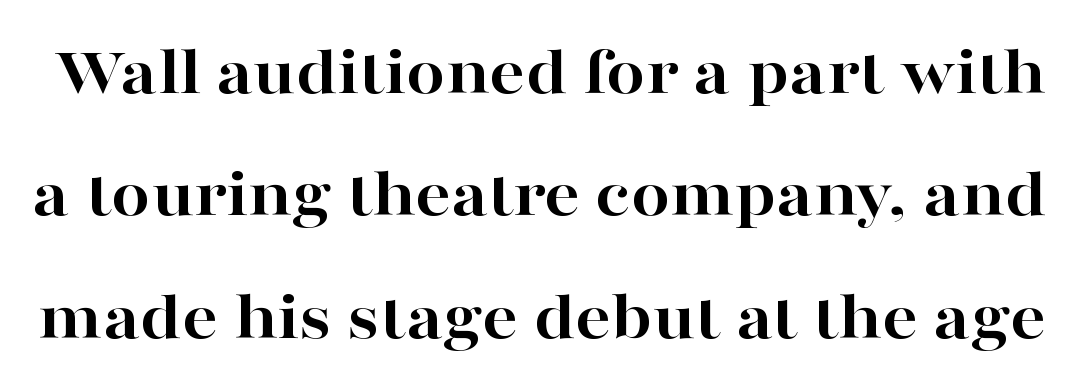
Each word holds together tightly as a unit, with standard inter-letter gaps. Every stem runs plumb, perpendicular to the baseline. Are there feet on the stems? There are — it's a serif. The letters advance in unequal steps, a hallmark of proportional type. Typesetter's note: full bold, strokes at maximum text heaviness. Type without underlining.
